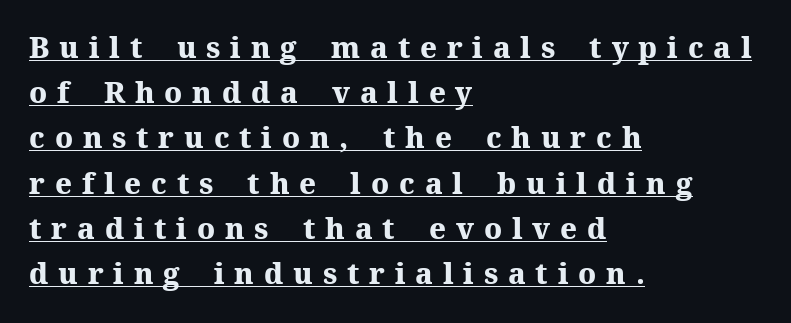
Q: Is the text bold? A: Yes.
Q: Is the text italic (slanted)? A: No, it is upright.
Q: Is the typeface a serif or a sans-serif typeface? A: Serif.
Q: Is the text underlined? A: Yes.
Q: How is the paragraph aligned? A: Left-aligned.
Q: Is the spacing between letters normal or unusually wide? A: Unusually wide.
Q: Is the spacing between lines tight, normal or loose? A: Normal.
Q: Width (condensed, normal, or wide)? A: Normal.
Q: Stroke contrast? A: Medium.
Q: x-height? A: Medium.
Q: Monospaced? A: No.
